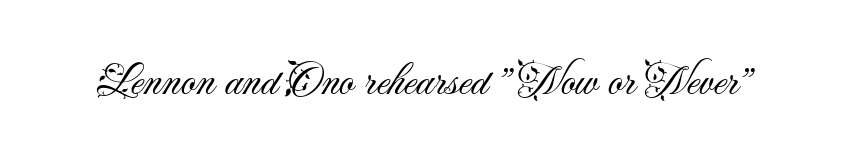
{"serif": "no", "bold": "no", "weight": "light", "width": "normal", "stroke_contrast": "medium", "x_height": "small", "monospaced": "no", "underline": "no", "letter_spacing": "normal", "letter_spacing_em": 0.0, "glyph_px": 46}
